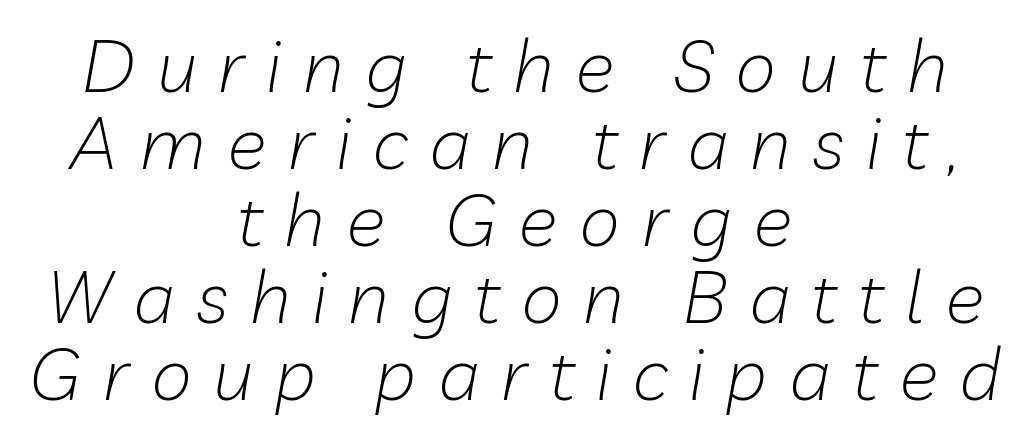
Q: Is the text bold? A: No.
Q: Is the text italic (slanted)? A: Yes, it leans right by about 10 degrees.
Q: Is the text underlined? A: No.
Q: How is the paragraph aligned? A: Centered.
Q: Is the spacing between letters normal or unusually wide? A: Unusually wide.
Q: Is the spacing between lines tight, normal or loose? A: Tight.
Q: Width (condensed, normal, or wide)? A: Normal.
Q: Stroke contrast? A: Low.
Q: x-height? A: Medium.
Q: Monospaced? A: No.
